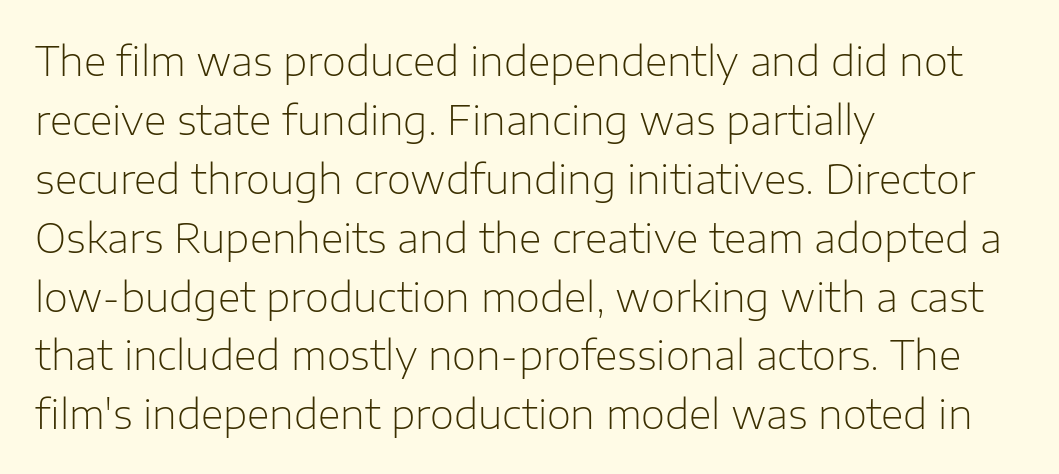
Does the copy run flush right? No — it runs flush left. Each row of text sits above clean, open space. Stems here are at most as thick as an everyday book face. Words appear dense and cohesive because spacing is normal.
